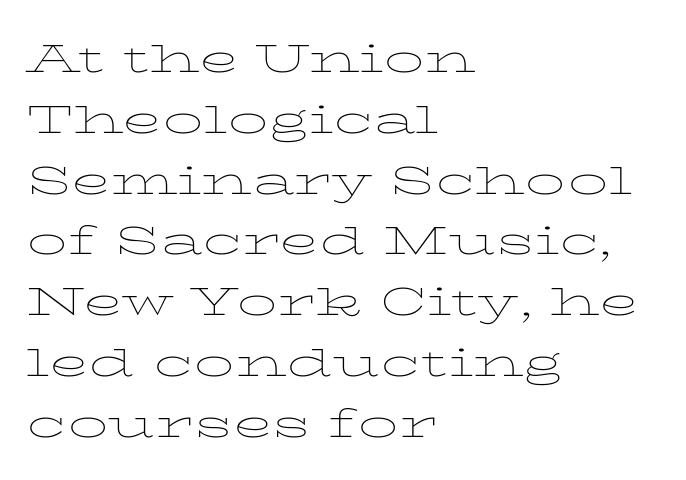
{"serif": "yes", "italic": "no", "bold": "no", "weight": "thin", "width": "wide", "stroke_contrast": "low", "x_height": "medium", "monospaced": "no", "underline": "no", "align": "left", "line_spacing": "normal", "line_spacing_ratio": 1.52, "letter_spacing": "normal", "letter_spacing_em": 0.0, "glyph_px": 40}
